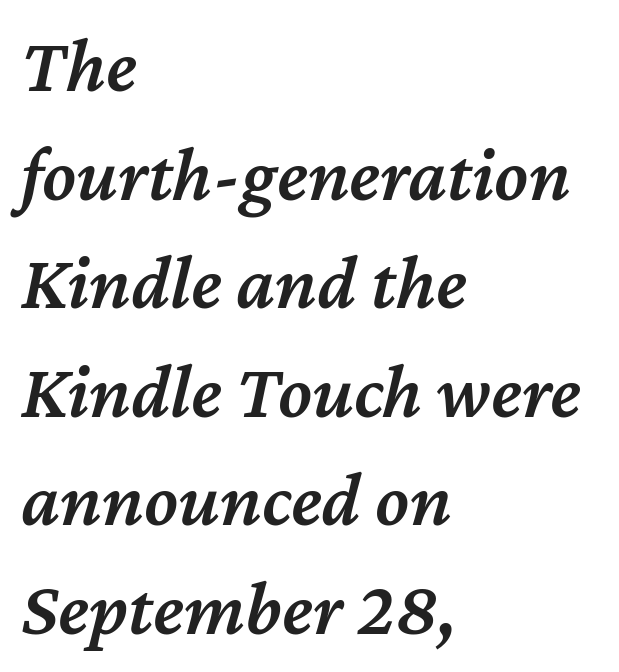
Q: Is the text bold? A: Semi-bold.
Q: Is the text italic (slanted)? A: Yes, it leans right by about 12 degrees.
Q: Is the text underlined? A: No.
Q: How is the paragraph aligned? A: Left-aligned.
Q: Is the spacing between letters normal or unusually wide? A: Normal.
Q: Is the spacing between lines tight, normal or loose? A: Normal.
Q: Width (condensed, normal, or wide)? A: Normal.
Q: Stroke contrast? A: Medium.
Q: x-height? A: Medium.
Q: Monospaced? A: No.
